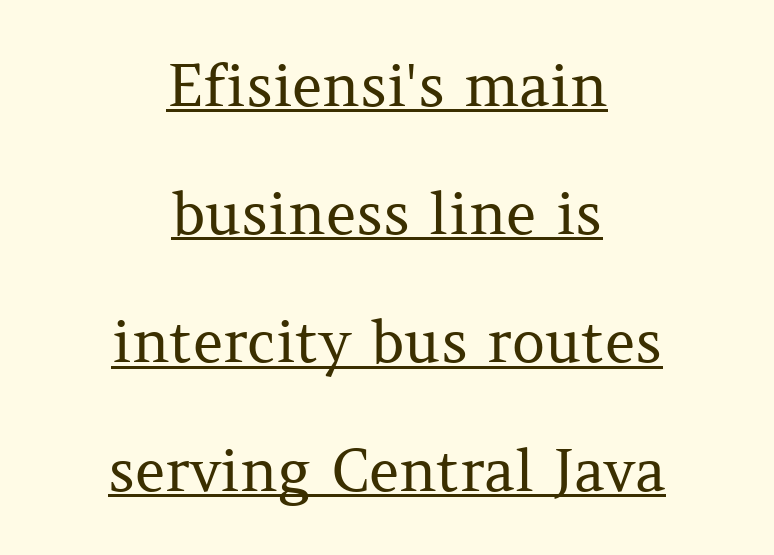
{"serif": "yes", "italic": "no", "bold": "no", "weight": "regular", "width": "normal", "stroke_contrast": "medium", "x_height": "medium", "monospaced": "no", "underline": "yes", "align": "center", "line_spacing": "loose", "line_spacing_ratio": 2.21, "letter_spacing": "normal", "letter_spacing_em": 0.0, "glyph_px": 58}
